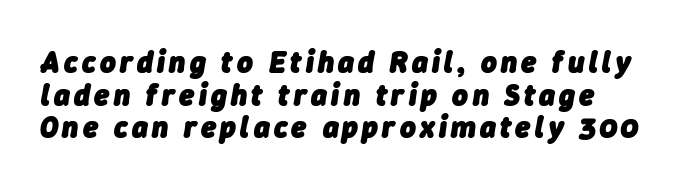
The image shows 30 px heavy type, italic (leaning right); set tight line spacing (1.09x), not underlined; low stroke contrast and a medium x-height.
